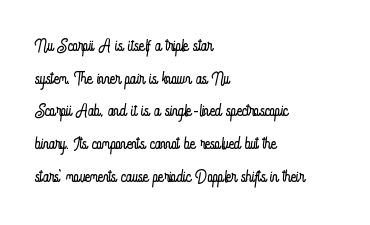
Characters follow at the spacing the type designer built in. The letterforms sit at book weight or below. The rows are spaced the way most documents space them. The strip under each line holds only bare page.
